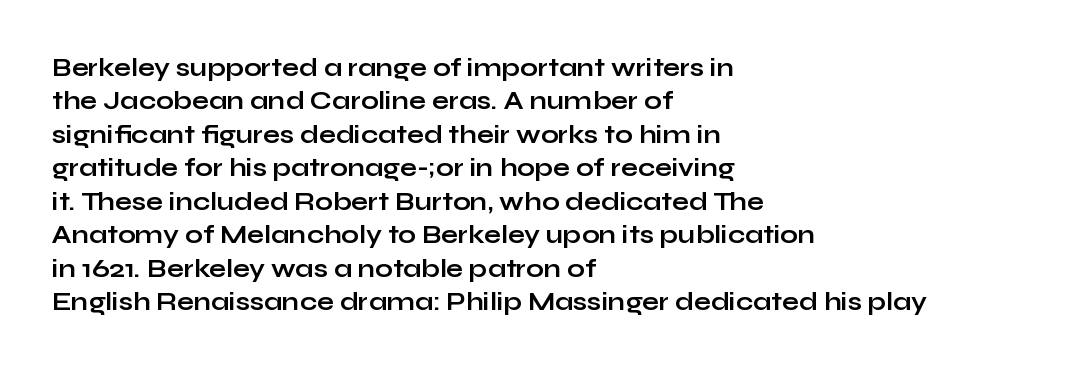
Notice how the passage keeps a crisp vertical edge on the left only. Ordinary non-slanted type is in use. This sample uses plain, unmodified letter spacing. Strong, thick strokes mark this as bold type. Normally led — the rows are evenly, conventionally spaced.
